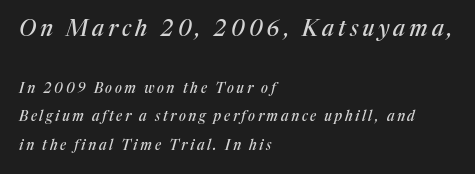
Q: Is the text italic (slanted)? A: Yes, it leans right by about 17 degrees.
Q: Is the text underlined? A: No.
Q: How is the paragraph aligned? A: Left-aligned.
Q: Is the spacing between lines tight, normal or loose? A: Loose.
Q: Which block of text is set in a larger size, the first (top) or the second (bottom)? A: The first (top) one.
